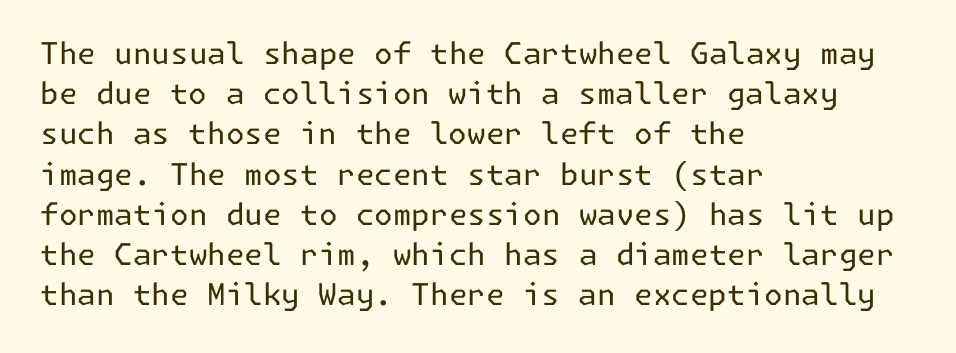
Stroke terminals: plain, sans-serif. The axis of the letterforms is exactly vertical. The specimen omits any rule beneath the text block's lines. The cut favours lightness, reaching ordinary text weight at its darkest. Does the leading feel generous? No, just average. Alignment: flush left.
